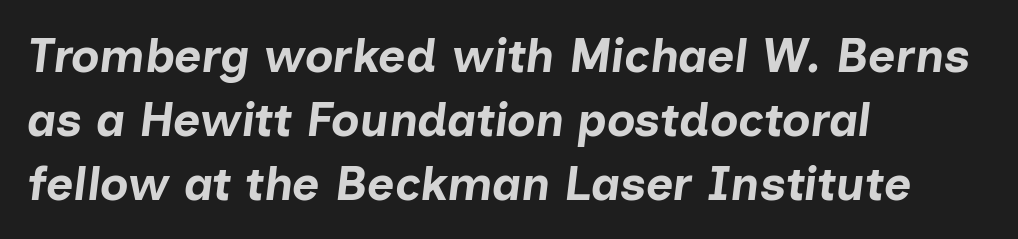
The image shows 47 px bold type, italic (leaning right); set left-aligned, normal line spacing (1.36x), normal letter spacing, not underlined; low stroke contrast and a medium x-height.
